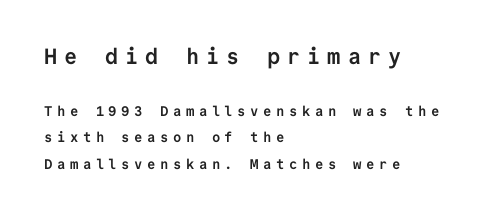
Q: Is the text bold? A: Yes.
Q: Is the text italic (slanted)? A: No, it is upright.
Q: Is the text underlined? A: No.
Q: How is the paragraph aligned? A: Left-aligned.
Q: Is the spacing between letters normal or unusually wide? A: Unusually wide.
Q: Which block of text is set in a larger size, the first (top) or the second (bottom)? A: The first (top) one.
